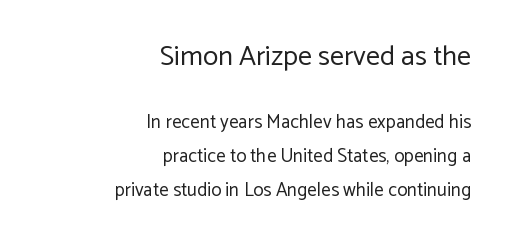
Q: Is the text bold? A: No.
Q: Is the text italic (slanted)? A: No, it is upright.
Q: Is the typeface a serif or a sans-serif typeface? A: Sans-serif.
Q: Is the text underlined? A: No.
Q: How is the paragraph aligned? A: Right-aligned.
Q: Is the spacing between letters normal or unusually wide? A: Normal.
Q: Which block of text is set in a larger size, the first (top) or the second (bottom)? A: The first (top) one.
Q: Width (condensed, normal, or wide)? A: Normal.
Q: Stroke contrast? A: Low.
Q: x-height? A: Medium.
Q: Monospaced? A: No.
